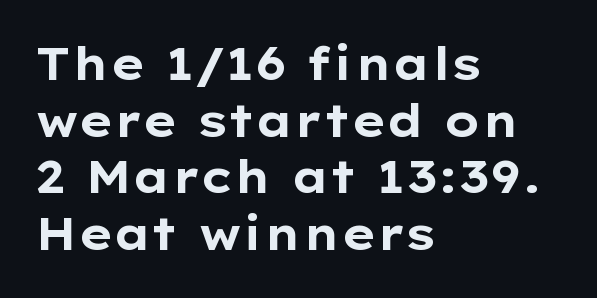
The image shows 45 px bold, wide sans-serif type, upright; set left-aligned, normal line spacing (1.26x), normal letter spacing, not underlined; low stroke contrast and a medium x-height.
